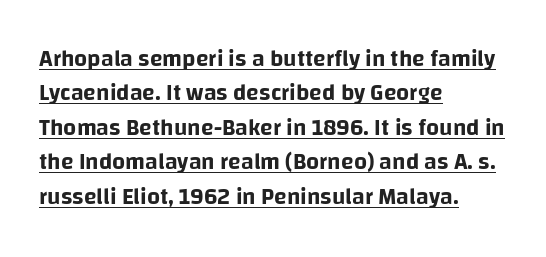
The letters stand upright; this is a roman face. You can see a thin bar hugging the bottom of the glyphs. Short and long lines alike share a common starting point at left. Default kerning and tracking; the words read as compact shapes. Summary of vertical rhythm: regular, with standard interline spacing.
